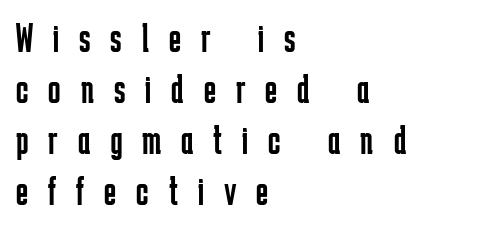
Observe the absence of serifs on each vertical stroke in this sample. Do the characters align in a grid? No, the font is proportional. No italicization has been applied; the sample stays upright. Type without underlining. Each stroke keeps to a modest, everyday thickness or less.
